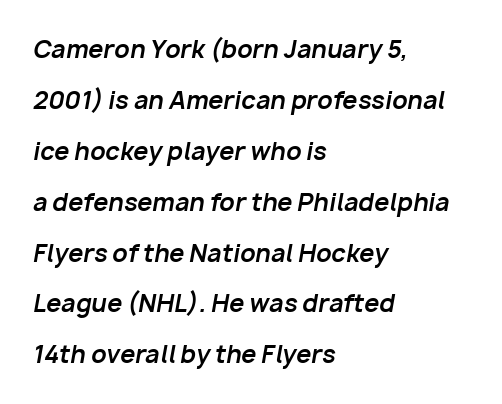
Q: Is the text bold? A: Yes.
Q: Is the text italic (slanted)? A: Yes, it leans right by about 10 degrees.
Q: Is the text underlined? A: No.
Q: How is the paragraph aligned? A: Left-aligned.
Q: Is the spacing between letters normal or unusually wide? A: Normal.
Q: Is the spacing between lines tight, normal or loose? A: Loose.
